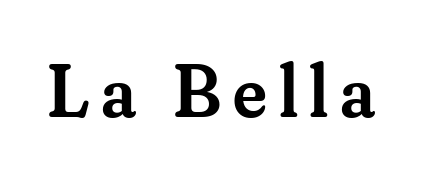
When letters stand straight like this, we call the style roman or upright. Descenders are the only things crossing below the line. The face used here is proportionally spaced, like ordinary book or web type. Regarding serifs, this sample has them. Slightly chunky letters — semibold, I'd say, not full bold.
